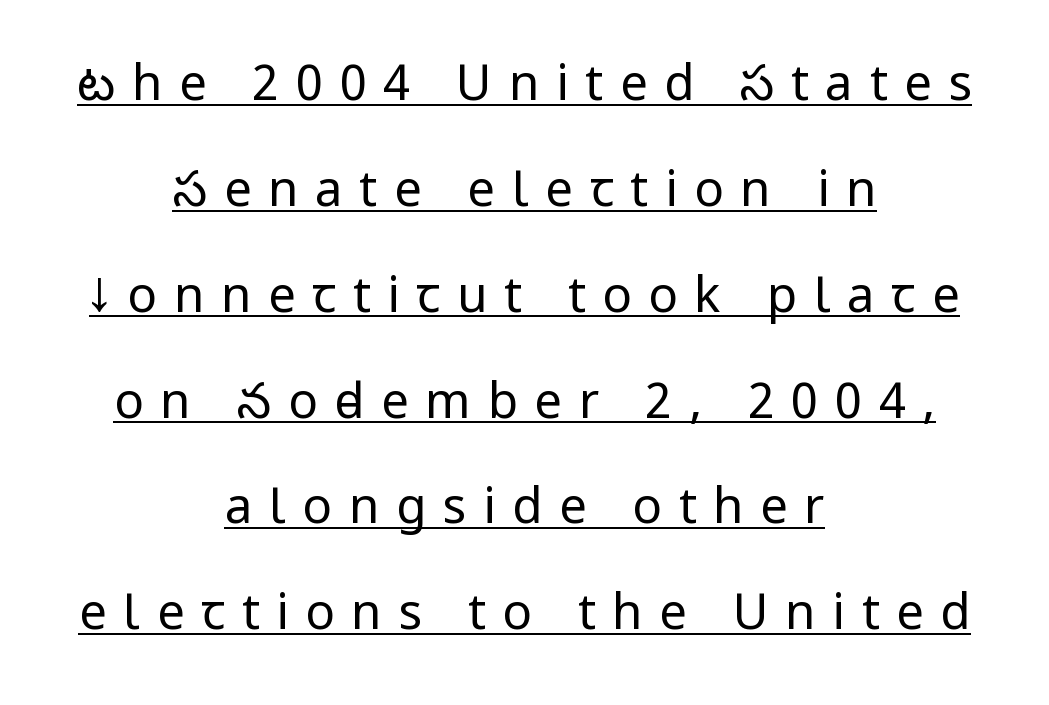
Does the lettering tilt? It doesn't — this is upright. Observe the wide spacing: letters keep a clear distance from each other. A typesetter would call this leading open, well beyond the default. Observe the absence of serifs on each vertical stroke in this sample. The compositor balanced each line on the midline.
